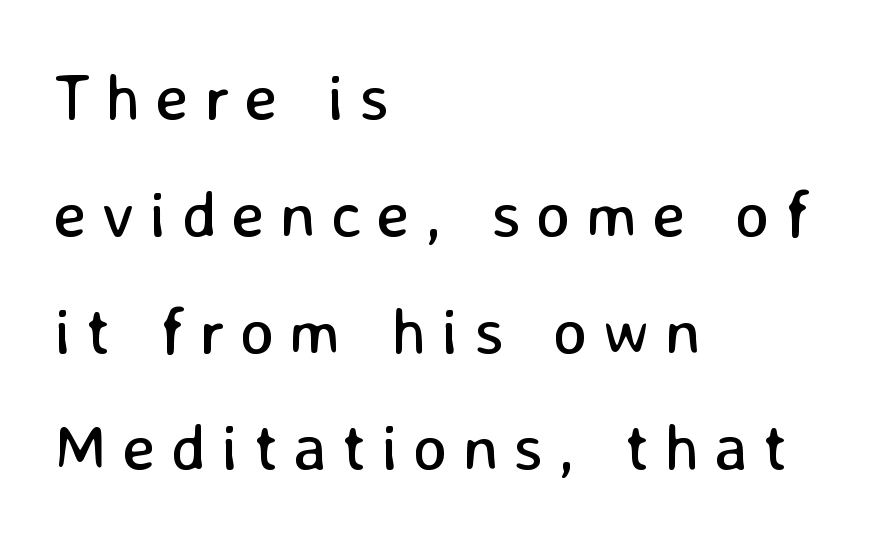
{"serif": "no", "italic": "no", "bold": "no", "weight": "regular", "width": "normal", "stroke_contrast": "low", "x_height": "medium", "monospaced": "no", "underline": "no", "align": "left", "line_spacing_ratio": 1.77, "letter_spacing": "wide", "letter_spacing_em": 0.23, "glyph_px": 66}
